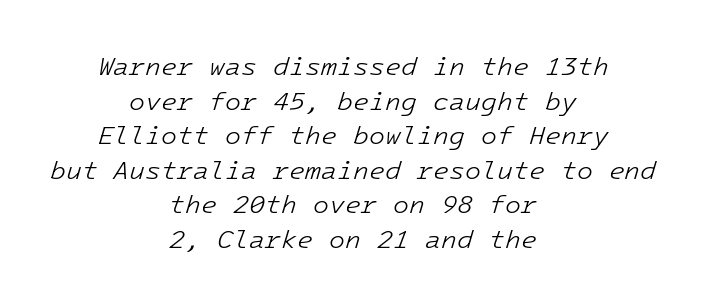
Tall strokes in this sample are angled rather than plumb. Bare-footed words on every line. These lines are centered, leaving both edges ragged. Each word holds together tightly as a unit, with standard inter-letter gaps. The weight tops out at a normal text grade.
